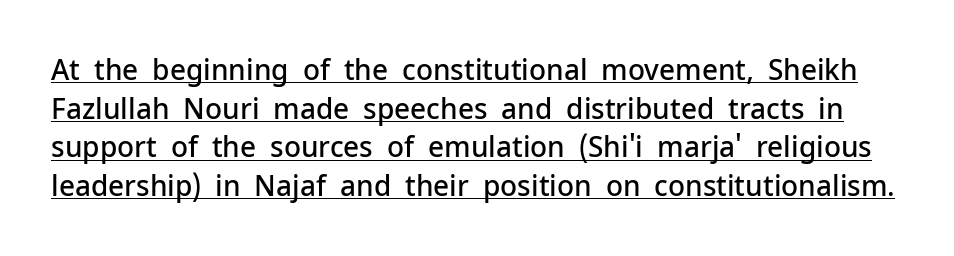
Q: Is the text bold? A: Semi-bold.
Q: Is the text italic (slanted)? A: No, it is upright.
Q: Is the typeface a serif or a sans-serif typeface? A: Sans-serif.
Q: Is the text underlined? A: Yes.
Q: Is the spacing between letters normal or unusually wide? A: Normal.
Q: Is the spacing between lines tight, normal or loose? A: Normal.
Q: Width (condensed, normal, or wide)? A: Normal.
Q: Stroke contrast? A: Low.
Q: x-height? A: Medium.
Q: Monospaced? A: No.
